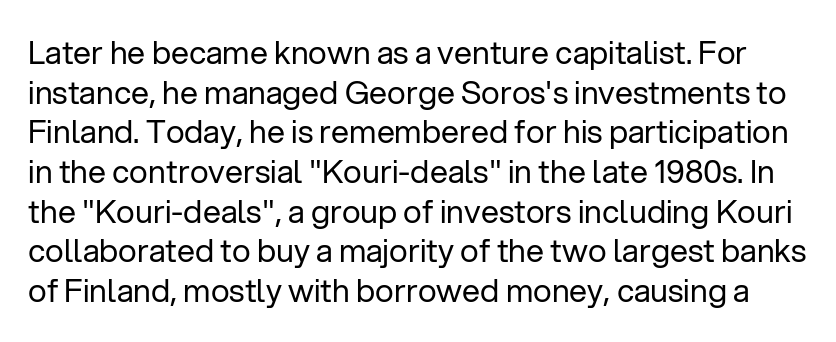
This rendering leaves character spacing at its baseline value. Underlining? Definitely not there. Stems here are at most as thick as an everyday book face. This sample uses a sans-serif face. Style check: upright.
